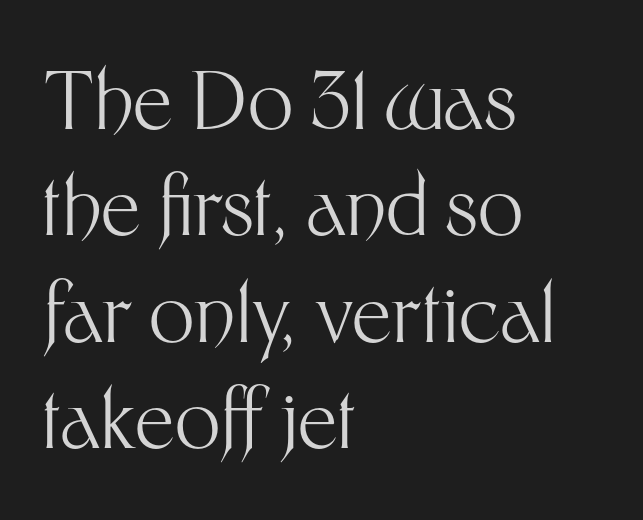
Note the varied advance widths — an 'i' is clearly narrower than an 'm'. The weight would be labelled regular, book, light, or lighter still. The designer left line spacing at the default. Casual observation: everything's shoved over to the left.
